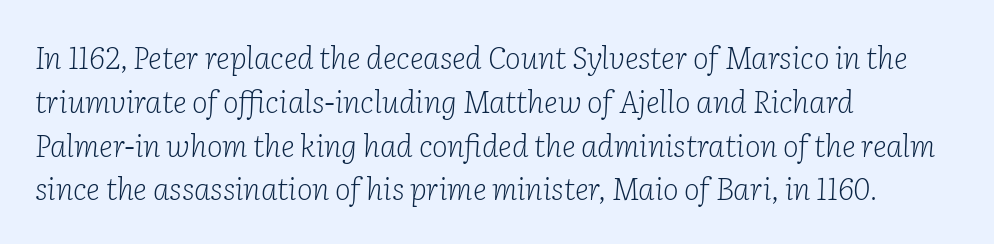
The image shows 30 px light serif type, italic (leaning right); set left-aligned, normal line spacing (1.46x), normal letter spacing, not underlined; low stroke contrast and a medium x-height.
